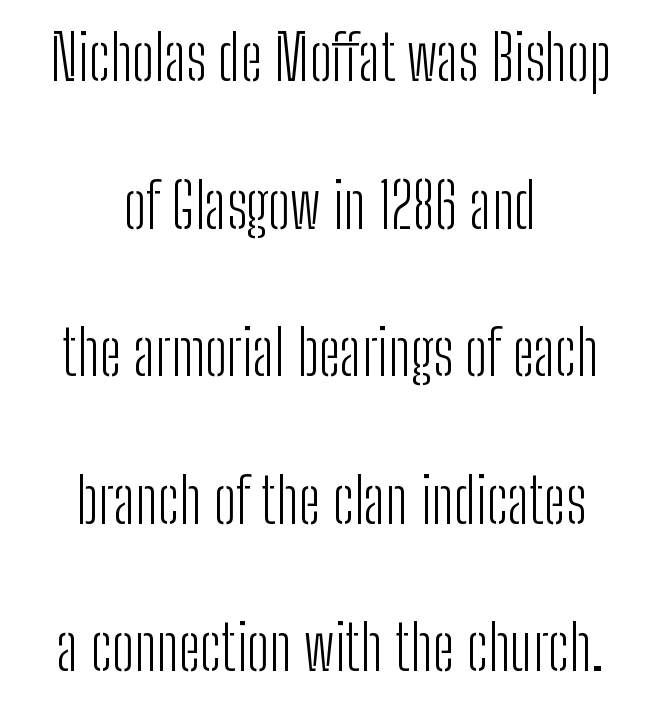
Q: Is the text bold? A: No.
Q: Is the text italic (slanted)? A: No, it is upright.
Q: Is the typeface a serif or a sans-serif typeface? A: Sans-serif.
Q: Is the text underlined? A: No.
Q: How is the paragraph aligned? A: Centered.
Q: Is the spacing between letters normal or unusually wide? A: Normal.
Q: Is the spacing between lines tight, normal or loose? A: Loose.
Q: Width (condensed, normal, or wide)? A: Condensed.
Q: Stroke contrast? A: Low.
Q: x-height? A: Medium.
Q: Monospaced? A: No.
